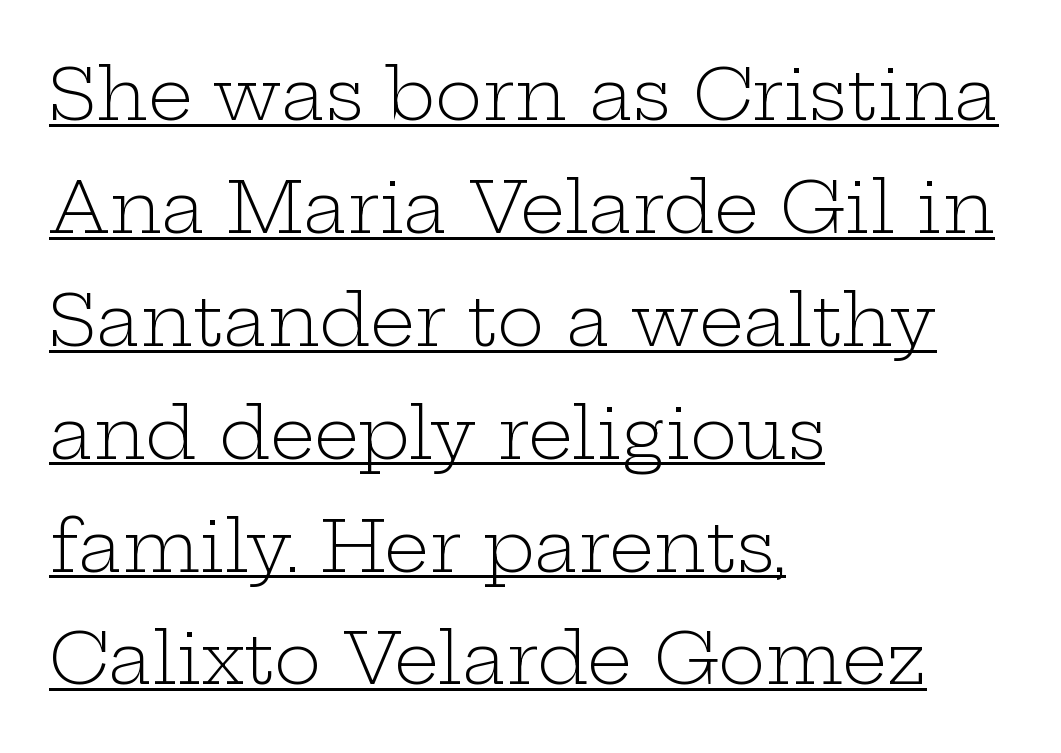
The image shows 71 px light, wide serif type, upright; set left-aligned, normal line spacing (1.59x), normal letter spacing, underlined; low stroke contrast and a medium x-height.
